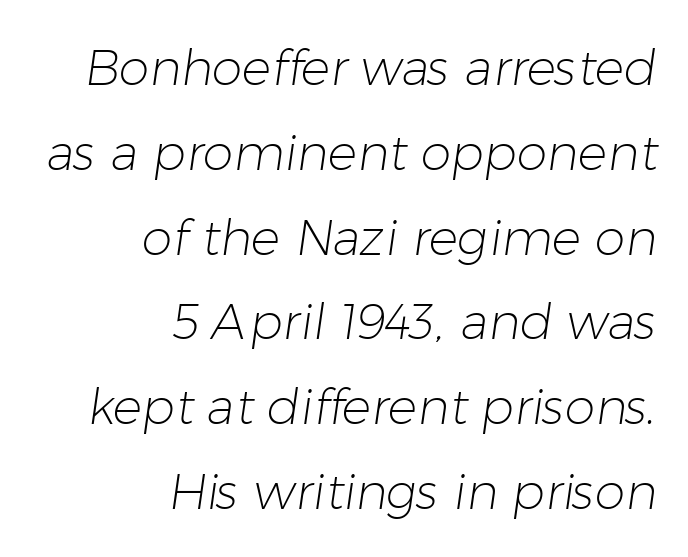
The image shows 49 px light sans-serif type; set right-aligned, line spacing 1.73x, normal letter spacing, not underlined; low stroke contrast and a medium x-height.
